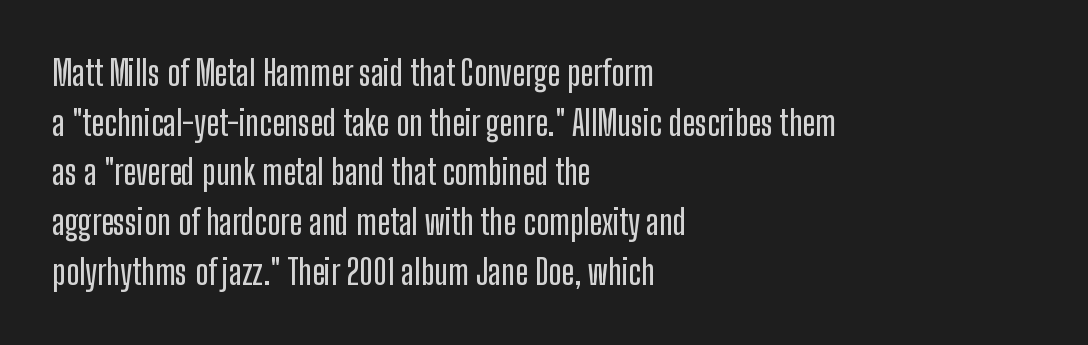
Q: Is the text italic (slanted)? A: No, it is upright.
Q: Is the typeface a serif or a sans-serif typeface? A: Sans-serif.
Q: Is the text underlined? A: No.
Q: How is the paragraph aligned? A: Left-aligned.
Q: Is the spacing between letters normal or unusually wide? A: Normal.
Q: Is the spacing between lines tight, normal or loose? A: Normal.
Q: Width (condensed, normal, or wide)? A: Condensed.
Q: Stroke contrast? A: Low.
Q: x-height? A: Medium.
Q: Monospaced? A: No.
